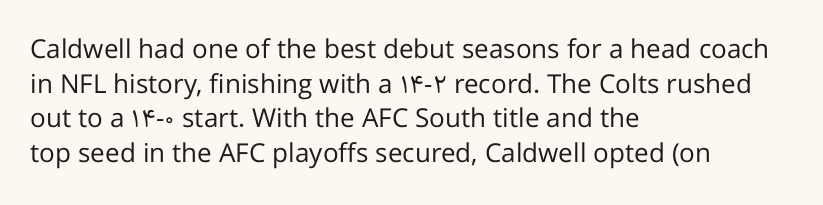
The image shows 26 px text type, upright; set left-aligned, normal line spacing (1.33x), normal letter spacing, not underlined.
